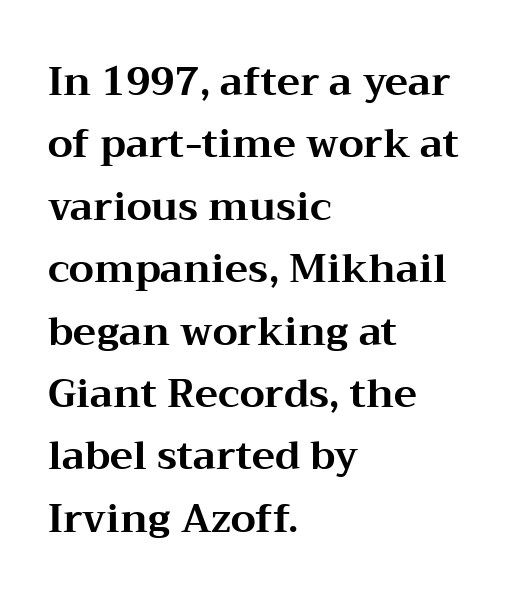
Q: Is the text bold? A: Yes.
Q: Is the text italic (slanted)? A: No, it is upright.
Q: Is the typeface a serif or a sans-serif typeface? A: Serif.
Q: Is the text underlined? A: No.
Q: How is the paragraph aligned? A: Left-aligned.
Q: Is the spacing between letters normal or unusually wide? A: Normal.
Q: Is the spacing between lines tight, normal or loose? A: Normal.
Q: Width (condensed, normal, or wide)? A: Wide.
Q: Stroke contrast? A: Medium.
Q: x-height? A: Medium.
Q: Monospaced? A: No.
